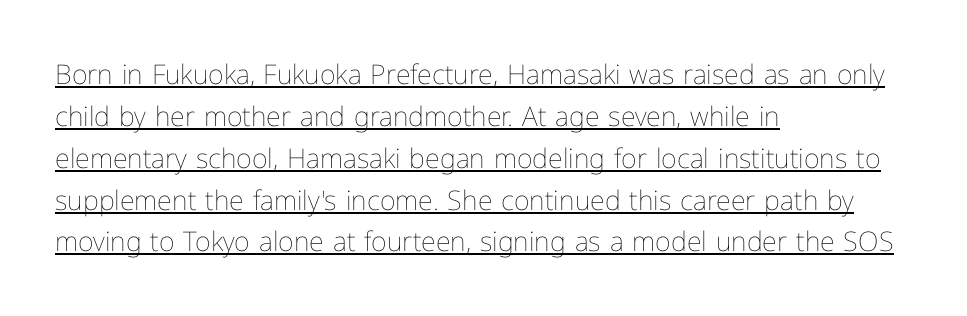
{"italic": "no", "bold": "no", "underline": "yes", "align": "left", "line_spacing": "normal", "line_spacing_ratio": 1.55, "letter_spacing": "normal", "letter_spacing_em": 0.0, "glyph_px": 27}
